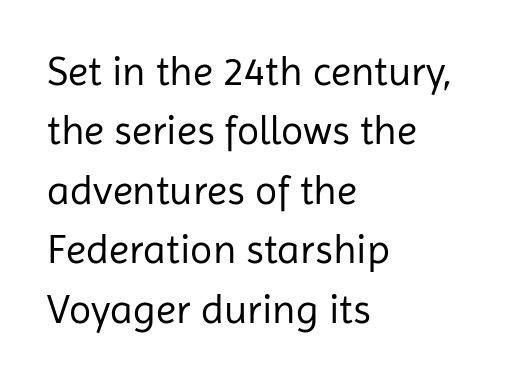
Q: Is the text bold? A: No.
Q: Is the text italic (slanted)? A: No, it is upright.
Q: Is the typeface a serif or a sans-serif typeface? A: Sans-serif.
Q: Is the text underlined? A: No.
Q: How is the paragraph aligned? A: Left-aligned.
Q: Is the spacing between letters normal or unusually wide? A: Normal.
Q: Is the spacing between lines tight, normal or loose? A: Normal.
Q: Width (condensed, normal, or wide)? A: Normal.
Q: Stroke contrast? A: Low.
Q: x-height? A: Medium.
Q: Monospaced? A: No.
